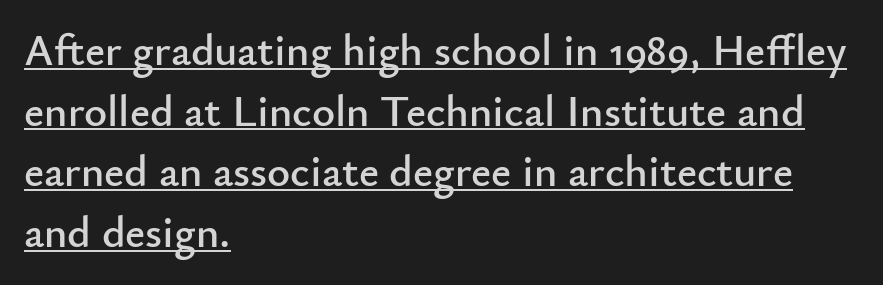
Note the varied advance widths — an 'i' is clearly narrower than an 'm'. The type is set solid horizontally, with unmodified tracking. The leading is moderate, giving the passage an even texture. Are there feet on the stems? There aren't — it's a sans.
